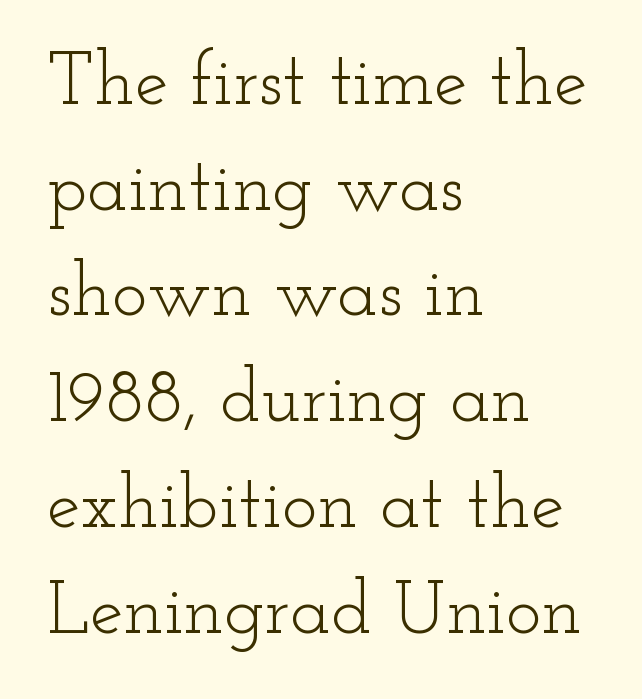
Left-aligned paragraph, ragged on the right. Style check: upright. Underline: absent. The face used here is seriffed, in the tradition of book romans.
